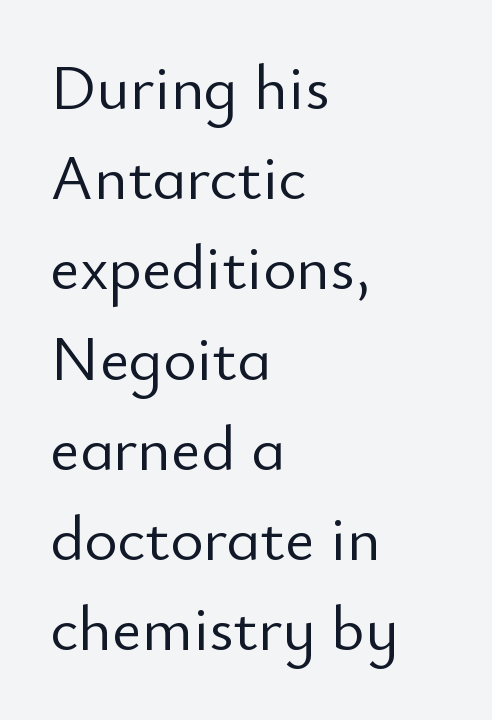
Q: Is the text bold? A: No.
Q: Is the text italic (slanted)? A: No, it is upright.
Q: Is the typeface a serif or a sans-serif typeface? A: Sans-serif.
Q: Is the text underlined? A: No.
Q: How is the paragraph aligned? A: Left-aligned.
Q: Is the spacing between letters normal or unusually wide? A: Normal.
Q: Is the spacing between lines tight, normal or loose? A: Normal.
Q: Width (condensed, normal, or wide)? A: Normal.
Q: Stroke contrast? A: Low.
Q: x-height? A: Small.
Q: Monospaced? A: No.
